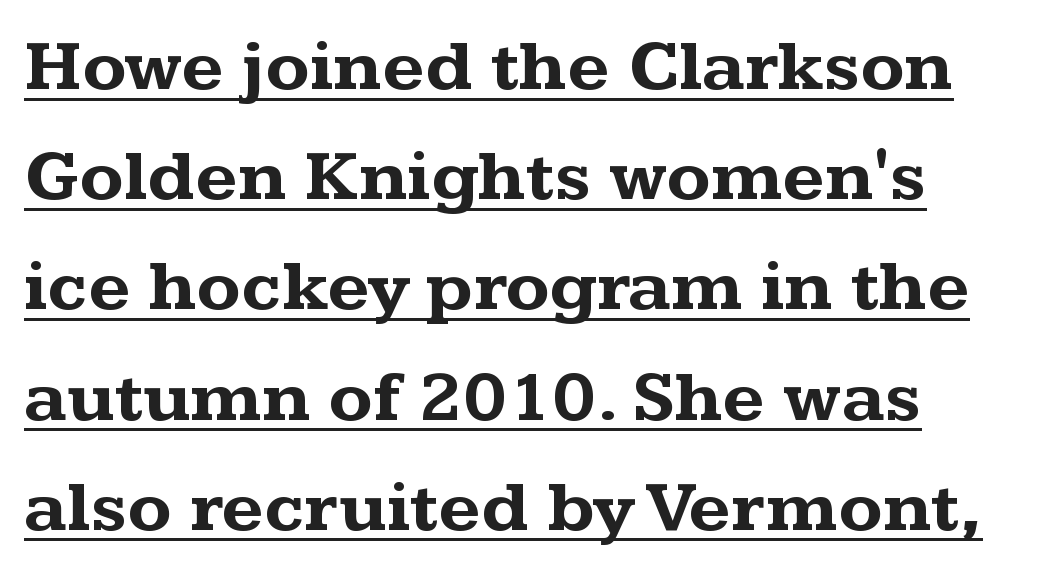
Q: Is the text bold? A: Yes.
Q: Is the text italic (slanted)? A: No, it is upright.
Q: Is the typeface a serif or a sans-serif typeface? A: Serif.
Q: Is the text underlined? A: Yes.
Q: How is the paragraph aligned? A: Left-aligned.
Q: Is the spacing between letters normal or unusually wide? A: Normal.
Q: Is the spacing between lines tight, normal or loose? A: Normal.
Q: Width (condensed, normal, or wide)? A: Wide.
Q: Stroke contrast? A: Medium.
Q: x-height? A: Medium.
Q: Monospaced? A: No.
